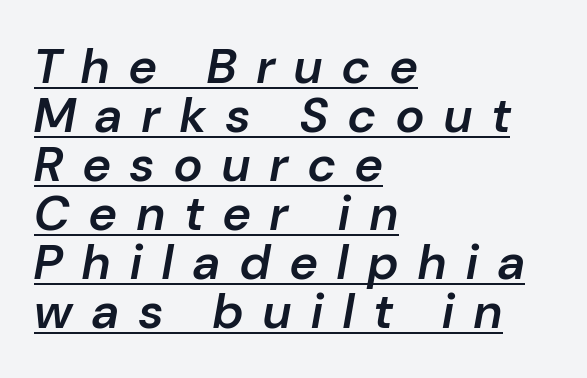
The image shows 49 px semibold type, italic (leaning right); set left-aligned, tight line spacing (1.0x), unusually wide letter spacing (+0.41 em), underlined; low stroke contrast and a medium x-height.
